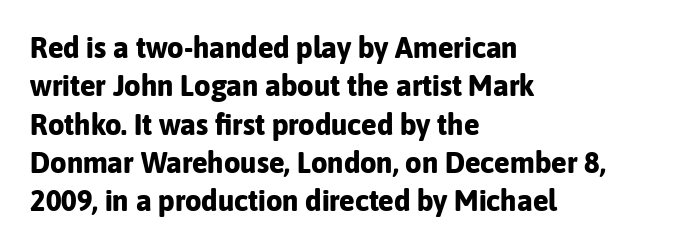
The image shows 29 px bold sans-serif type, upright; set left-aligned, normal line spacing (1.32x), normal letter spacing, not underlined; low stroke contrast and a medium x-height.
